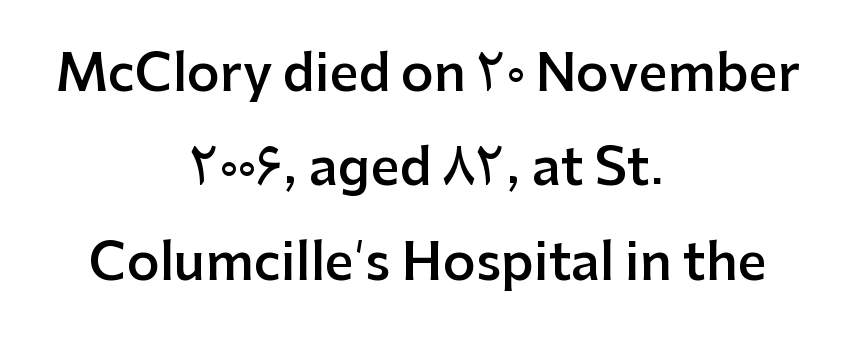
The image shows 51 px semibold sans-serif type, upright; set centered, line spacing 1.85x, normal letter spacing, not underlined; low stroke contrast and a medium x-height.
